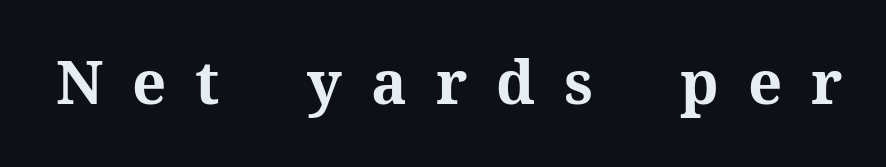
Q: Is the text bold? A: Yes.
Q: Is the text italic (slanted)? A: No, it is upright.
Q: Is the typeface a serif or a sans-serif typeface? A: Serif.
Q: Is the text underlined? A: No.
Q: Is the spacing between letters normal or unusually wide? A: Unusually wide.
Q: Width (condensed, normal, or wide)? A: Normal.
Q: Stroke contrast? A: Medium.
Q: x-height? A: Medium.
Q: Monospaced? A: No.
